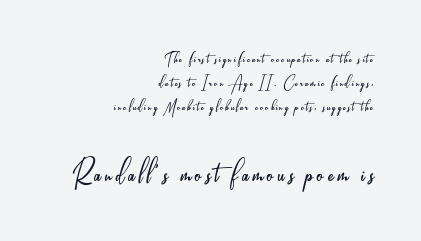
{"serif": "no", "bold": "no", "weight": "light", "width": "condensed", "stroke_contrast": "low", "x_height": "small", "monospaced": "no", "underline": "no", "align": "right", "line_spacing_ratio": 1.2, "larger_block": "second", "size_ratio": 2.0, "glyph_px": 40}
